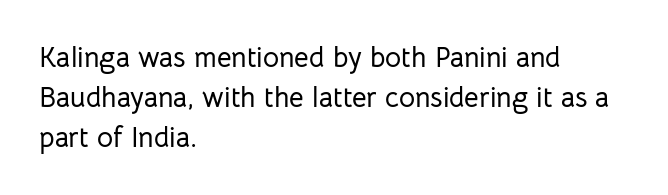
{"serif": "no", "italic": "no", "width": "normal", "stroke_contrast": "low", "x_height": "medium", "monospaced": "no", "underline": "no", "align": "left", "line_spacing": "normal", "line_spacing_ratio": 1.42, "letter_spacing": "normal", "letter_spacing_em": 0.0, "glyph_px": 28}
